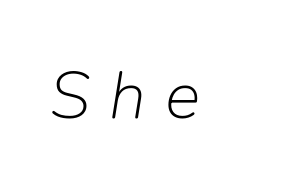
The image shows 67 px light type, italic (leaning right); set unusually wide letter spacing (+0.28 em), not underlined; low stroke contrast and a medium x-height.
